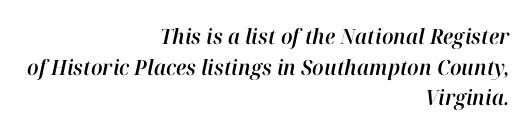
Q: Is the text italic (slanted)? A: Yes, it leans right by about 12 degrees.
Q: Is the text underlined? A: No.
Q: How is the paragraph aligned? A: Right-aligned.
Q: Is the spacing between letters normal or unusually wide? A: Normal.
Q: Is the spacing between lines tight, normal or loose? A: Normal.
